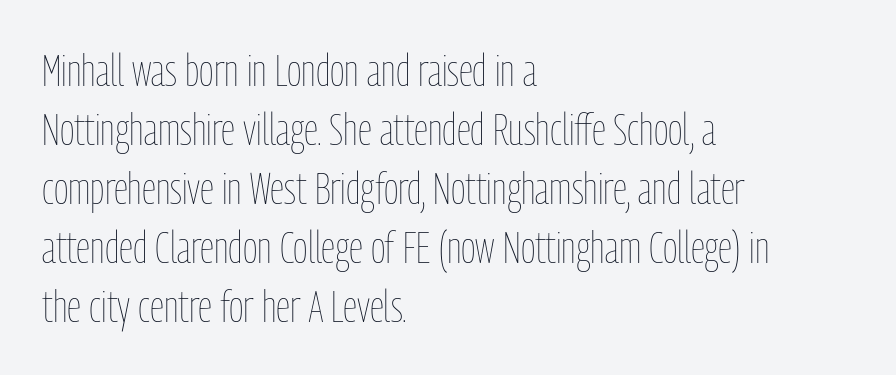
Q: Is the text bold? A: No.
Q: Is the text italic (slanted)? A: No, it is upright.
Q: Is the text underlined? A: No.
Q: How is the paragraph aligned? A: Left-aligned.
Q: Is the spacing between letters normal or unusually wide? A: Normal.
Q: Is the spacing between lines tight, normal or loose? A: Normal.
Q: Width (condensed, normal, or wide)? A: Condensed.
Q: Stroke contrast? A: Low.
Q: x-height? A: Medium.
Q: Monospaced? A: No.
